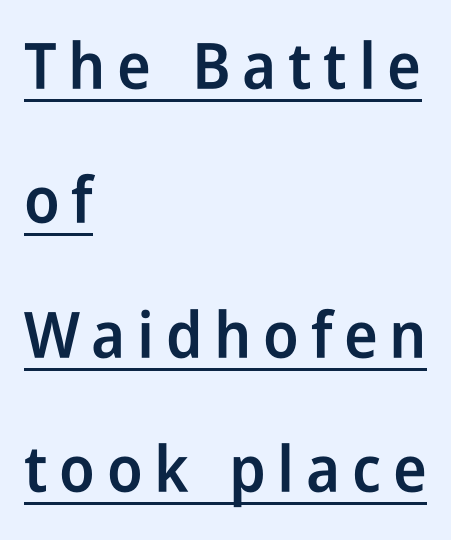
The image shows 64 px semibold, condensed sans-serif type, upright; set left-aligned, loose line spacing (2.1x), underlined; low stroke contrast and a medium x-height.
